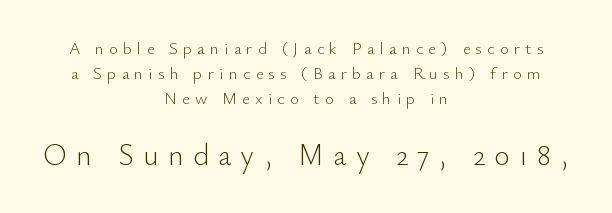
The image shows 30 px light sans-serif type, upright; set centered, normal line spacing (1.48x), unusually wide letter spacing (+0.31 em), not underlined; the second (bottom) block is 1.76x larger; low stroke contrast and a small x-height.
